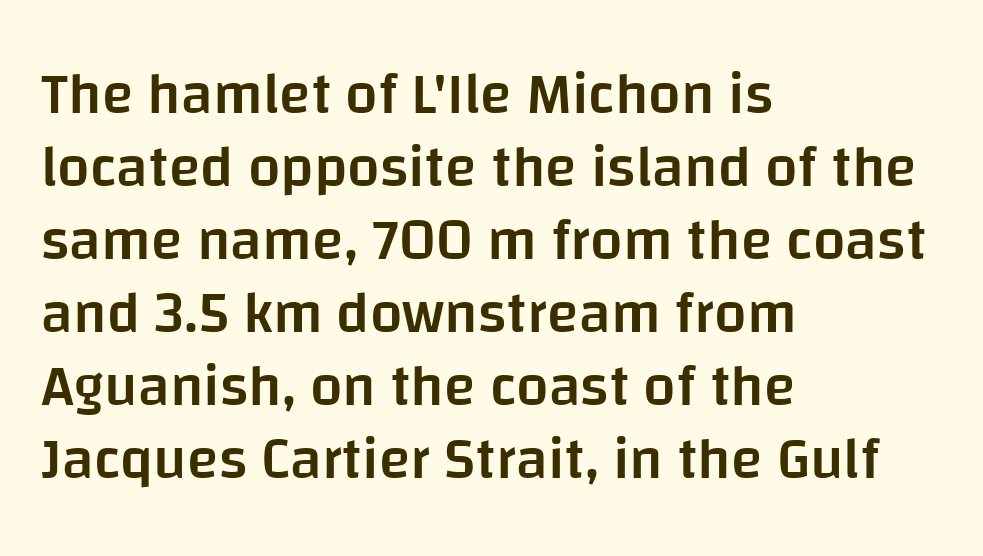
Q: Is the text bold? A: Semi-bold.
Q: Is the text italic (slanted)? A: No, it is upright.
Q: Is the typeface a serif or a sans-serif typeface? A: Sans-serif.
Q: Is the text underlined? A: No.
Q: How is the paragraph aligned? A: Left-aligned.
Q: Is the spacing between letters normal or unusually wide? A: Normal.
Q: Is the spacing between lines tight, normal or loose? A: Normal.
Q: Width (condensed, normal, or wide)? A: Normal.
Q: Stroke contrast? A: Low.
Q: x-height? A: Large.
Q: Monospaced? A: No.
